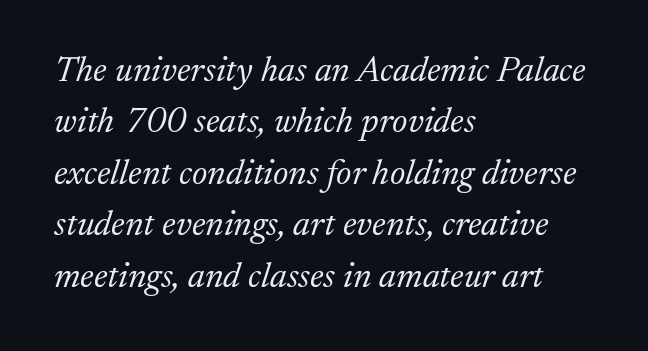
Q: Is the text bold? A: No.
Q: Is the text italic (slanted)? A: Yes, it leans right by about 17 degrees.
Q: Is the typeface a serif or a sans-serif typeface? A: Serif.
Q: Is the text underlined? A: No.
Q: How is the paragraph aligned? A: Left-aligned.
Q: Is the spacing between letters normal or unusually wide? A: Normal.
Q: Is the spacing between lines tight, normal or loose? A: Normal.
Q: Width (condensed, normal, or wide)? A: Normal.
Q: Stroke contrast? A: Low.
Q: x-height? A: Medium.
Q: Monospaced? A: No.
